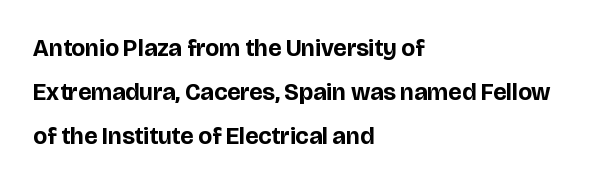
Q: Is the text bold? A: Yes.
Q: Is the text italic (slanted)? A: No, it is upright.
Q: Is the text underlined? A: No.
Q: How is the paragraph aligned? A: Left-aligned.
Q: Is the spacing between letters normal or unusually wide? A: Normal.
